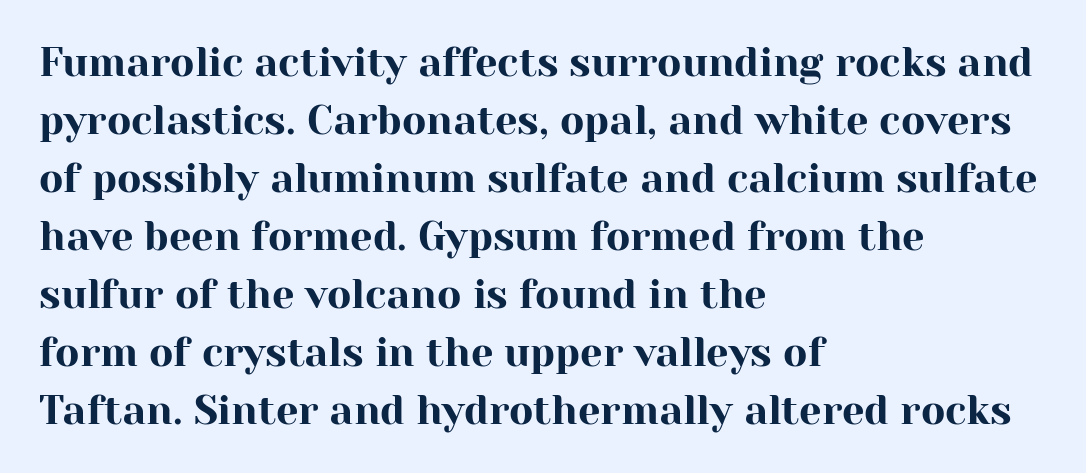
The image shows 40 px serif type, upright; set left-aligned, normal line spacing (1.45x), normal letter spacing, not underlined; high stroke contrast and a medium x-height.
